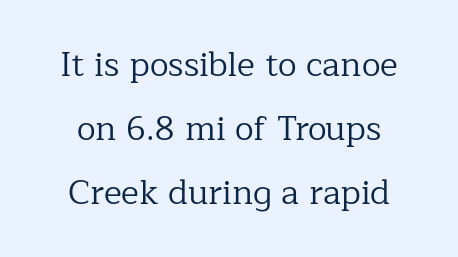
Q: Is the text bold? A: No.
Q: Is the text italic (slanted)? A: No, it is upright.
Q: Is the typeface a serif or a sans-serif typeface? A: Serif.
Q: Is the text underlined? A: No.
Q: How is the paragraph aligned? A: Centered.
Q: Is the spacing between letters normal or unusually wide? A: Normal.
Q: Width (condensed, normal, or wide)? A: Normal.
Q: Stroke contrast? A: Low.
Q: x-height? A: Medium.
Q: Monospaced? A: No.
